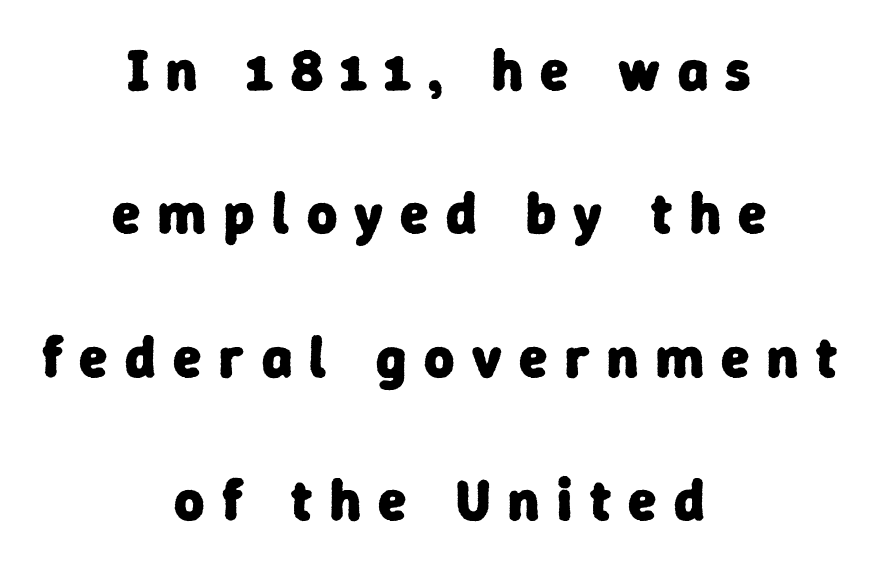
The image shows 58 px heavy sans-serif type; set centered, loose line spacing (2.47x), unusually wide letter spacing (+0.3 em), not underlined; low stroke contrast and a medium x-height.
